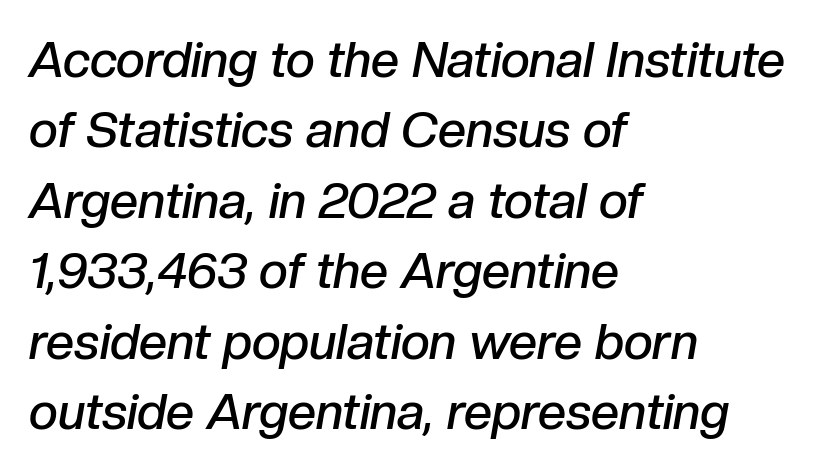
Horizontal bands of white between lines are of average thickness. Only glyphs here, with clear space below each row. You can tell it's italic because the verticals aren't actually vertical. The letters advance in unequal steps, a hallmark of proportional type. One-word summary of the alignment: left.
